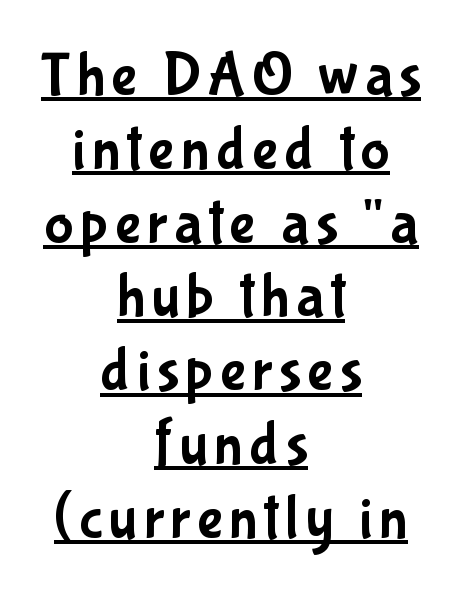
Think of a printed novel: that variable character pitch is what you see here. You can tell it's not italic because the verticals are truly vertical. The rendering uses the underline text-decoration. Examine the stroke ends and you'll find no serifs. The paragraph has two soft edges and a firm central axis.
